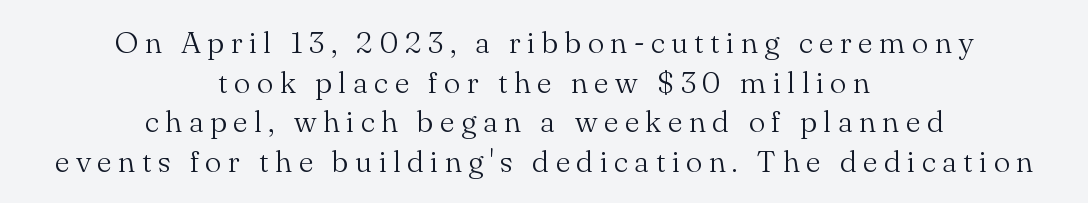
Rule under the text: the space is simply empty. Check where the strokes stop: tiny serifs finish them off. On a weight scale, this lands at 450 or below. Characters follow at a spacing far wider than the type designer built in.
